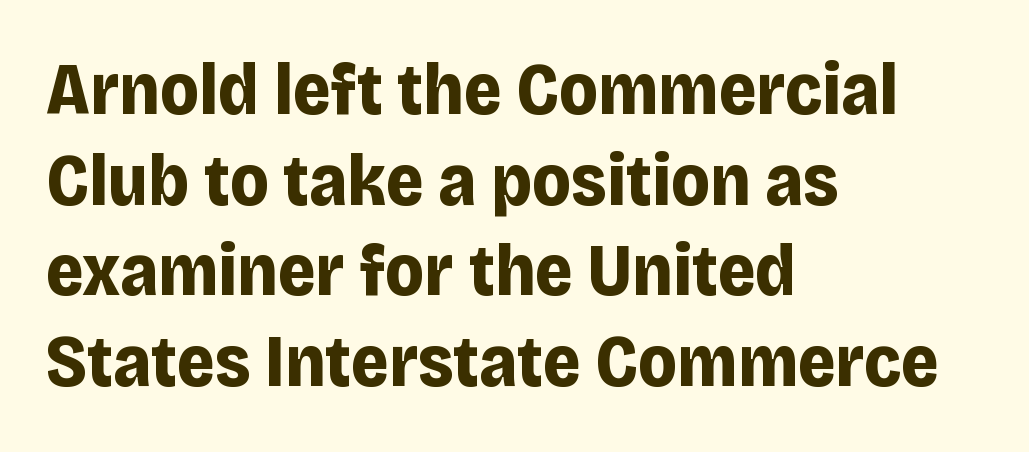
Every character sits straight up, as roman type does. A typesetter would call this zero additional tracking. Descenders are the only things crossing below the line. Heavy, bold letterforms. Each letter keeps its own natural width here, so spacing adapts to shape. Nope, no serifs anywhere on these letters.
